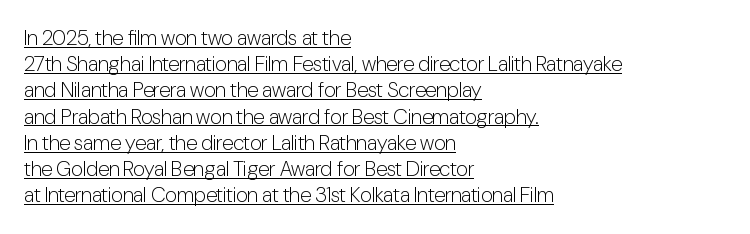
{"italic": "no", "bold": "no", "underline": "yes", "align": "left", "line_spacing": "normal", "line_spacing_ratio": 1.25, "letter_spacing": "normal", "letter_spacing_em": 0.0, "glyph_px": 21}
